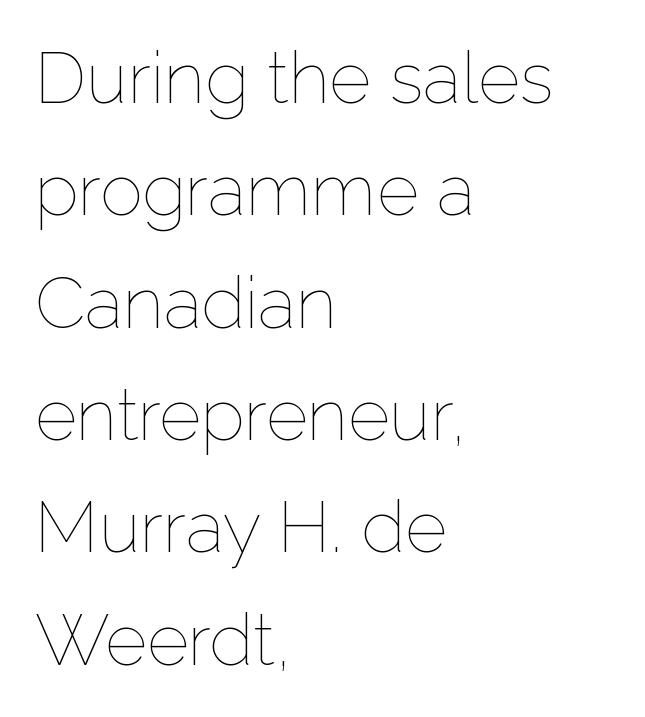
The image shows 72 px thin type, upright; set left-aligned, normal line spacing (1.56x), normal letter spacing, not underlined; low stroke contrast and a medium x-height.
